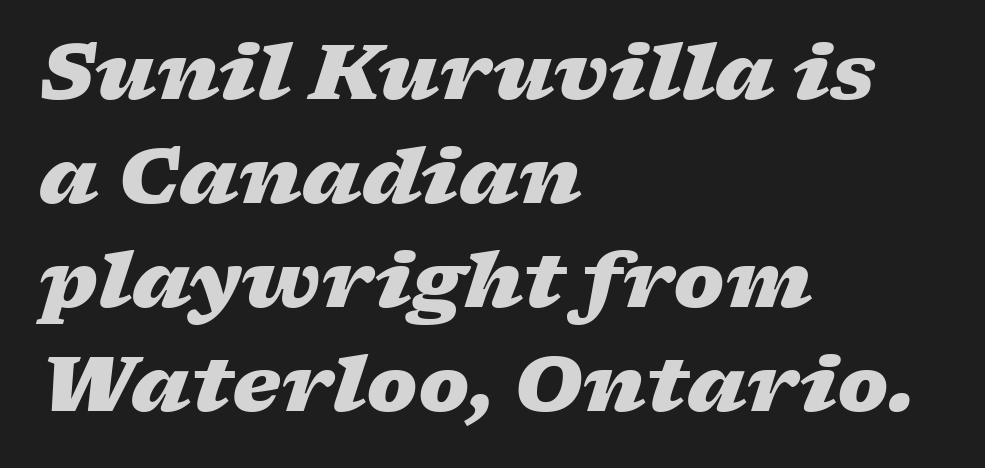
Q: Is the text bold? A: Yes.
Q: Is the text italic (slanted)? A: Yes, it leans right by about 17 degrees.
Q: Is the text underlined? A: No.
Q: How is the paragraph aligned? A: Left-aligned.
Q: Is the spacing between letters normal or unusually wide? A: Normal.
Q: Is the spacing between lines tight, normal or loose? A: Normal.
Q: Width (condensed, normal, or wide)? A: Wide.
Q: Stroke contrast? A: Low.
Q: x-height? A: Medium.
Q: Monospaced? A: No.
